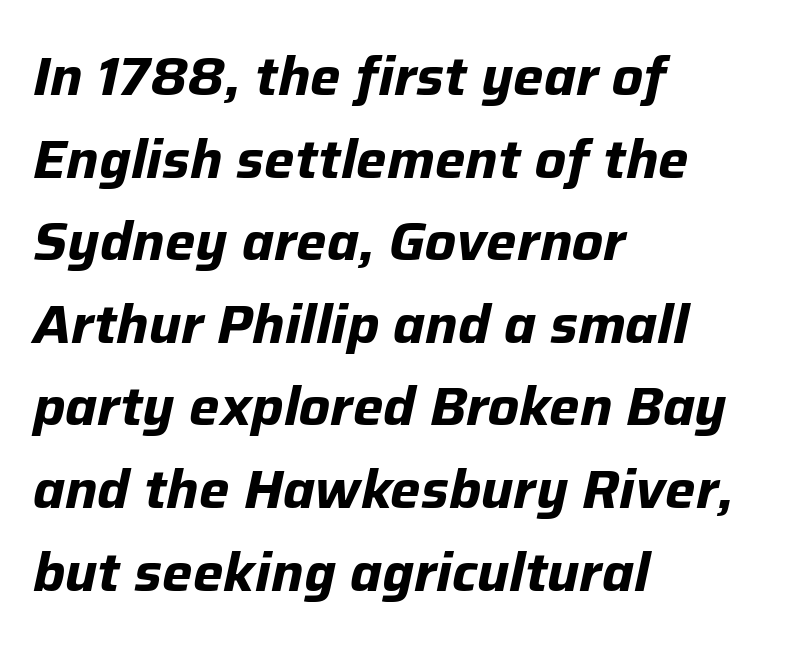
A classic flush-left, rag-right setting is used for this passage. The face used here has a pronounced slope to its letters. Typographic density is high because the face is bold. Do the characters align in a grid? No, the font is proportional. What's the leading like? Ordinary, nothing unusual. The letters sit at their default tracking, neither squeezed nor spread.
